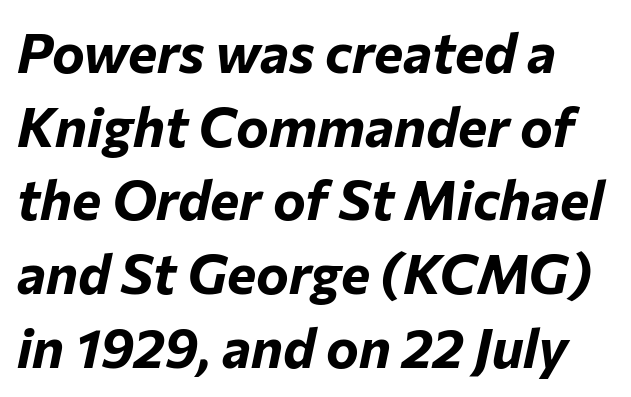
The image shows 55 px bold type, italic (leaning right); set normal line spacing (1.34x), normal letter spacing, not underlined; low stroke contrast and a medium x-height.
